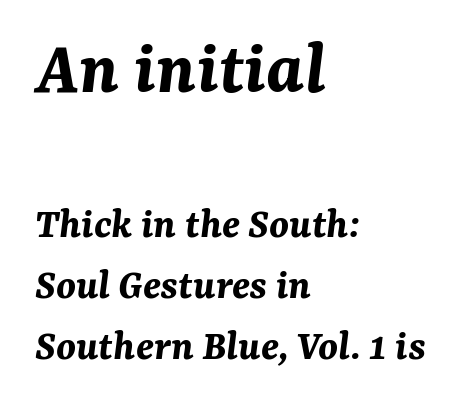
The image shows 77 px bold type, italic (leaning right); set left-aligned, normal line spacing (1.39x), normal letter spacing, not underlined; the first (top) block is 1.75x larger; medium stroke contrast and a medium x-height.
